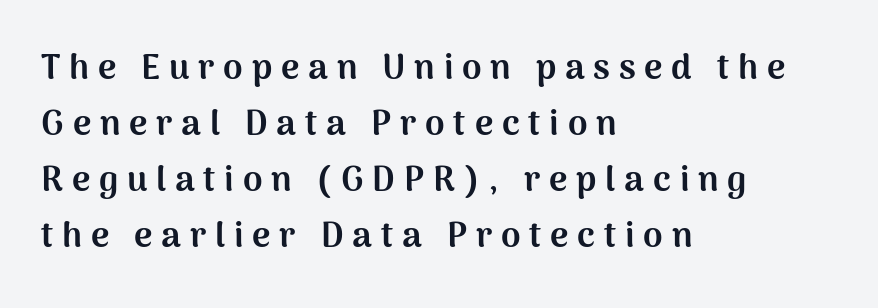
The image shows 35 px bold sans-serif type, upright; set left-aligned, normal line spacing (1.6x), unusually wide letter spacing (+0.25 em), not underlined; medium stroke contrast and a medium x-height.
